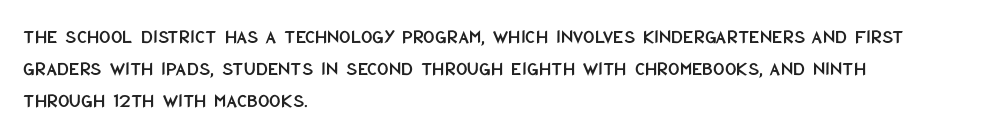
{"italic": "no", "underline": "no", "align": "left", "line_spacing": "normal", "line_spacing_ratio": 1.59, "letter_spacing": "normal", "letter_spacing_em": 0.0, "glyph_px": 20}
